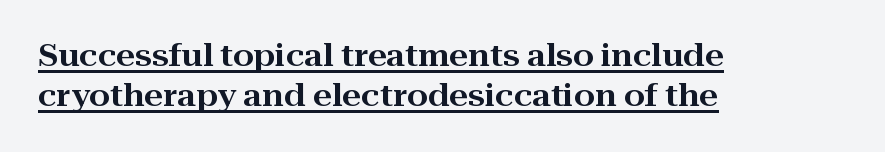
The typography opts for an upright posture over an oblique one. The face used here is proportionally spaced, like ordinary book or web type. Nothing unusual about the tracking: characters are spaced as the font intends. Is there an underline? Yes — a line sits under the letters. The space between consecutive lines is moderate. Note: serifs present on the glyphs.
